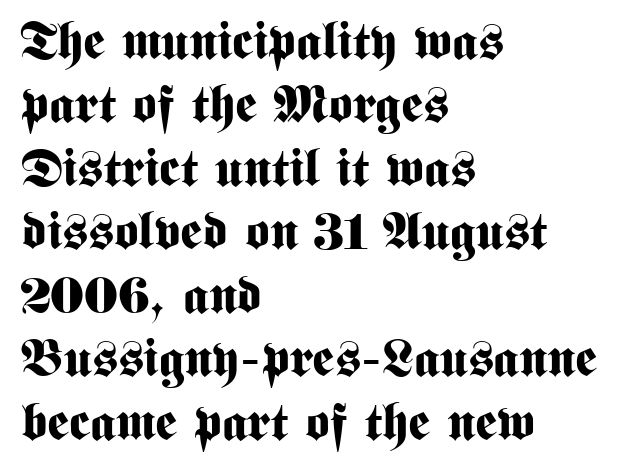
Q: Is the text bold? A: Yes.
Q: Is the text italic (slanted)? A: No, it is upright.
Q: Is the typeface a serif or a sans-serif typeface? A: Sans-serif.
Q: Is the text underlined? A: No.
Q: How is the paragraph aligned? A: Left-aligned.
Q: Is the spacing between letters normal or unusually wide? A: Normal.
Q: Width (condensed, normal, or wide)? A: Condensed.
Q: Stroke contrast? A: Medium.
Q: x-height? A: Medium.
Q: Monospaced? A: No.
